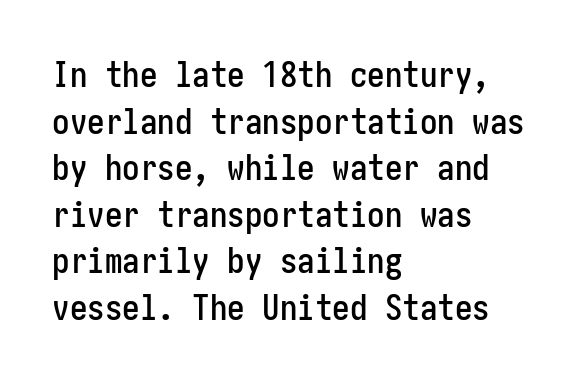
Font category for this specimen: sans-serif. The baseline area is clear. One-word summary of the alignment: left. Every stem runs plumb, perpendicular to the baseline.
